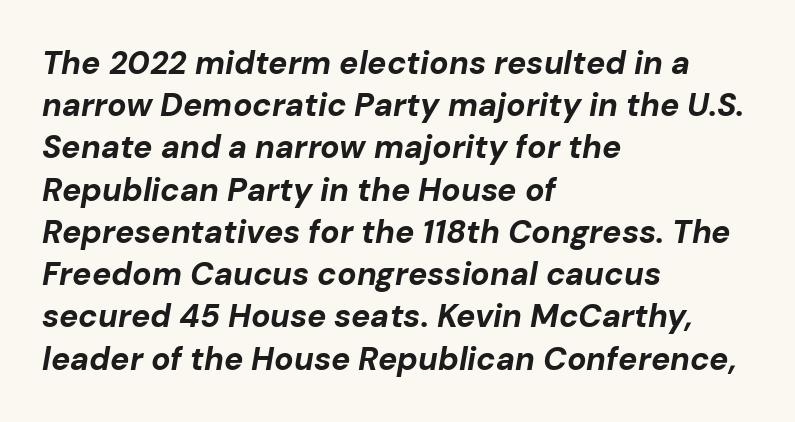
Slant detected: the letters are inclined. Each letter keeps its own natural width here, so spacing adapts to shape. In terms of letterspacing, this is plain default setting. These lines carry a lot of weight — the face is fully bold.
